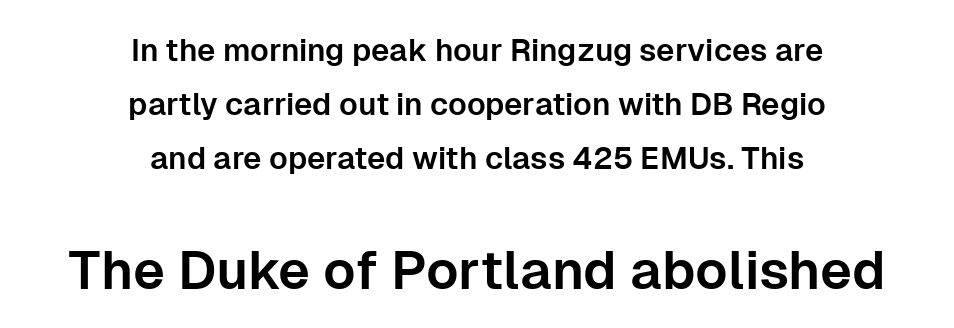
Horizontal alignment here is central, giving a formal, balanced look. A typesetter would call this proportional, since set widths differ per character. You can tell from the bare stems that sans-serif type was used. Look at the tracking — it's just the regular setting, nothing added. The letters in the lower block stand taller than those in the block above. Italic? Not at all — the glyphs are vertical.
